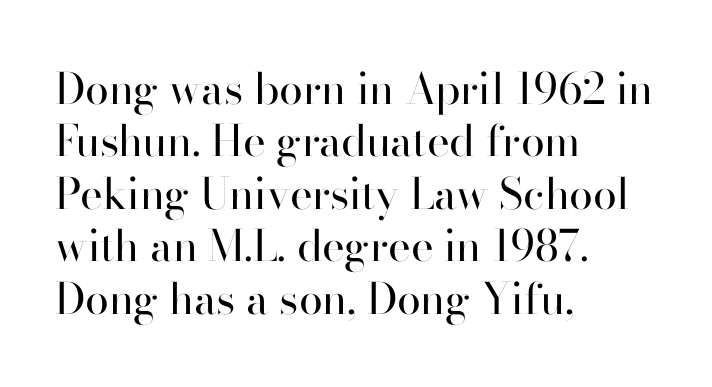
{"serif": "no", "italic": "no", "bold": "no", "weight": "regular", "width": "normal", "stroke_contrast": "high", "x_height": "small", "monospaced": "no", "underline": "no", "align": "left", "line_spacing_ratio": 1.22, "letter_spacing": "normal", "letter_spacing_em": 0.0, "glyph_px": 43}
